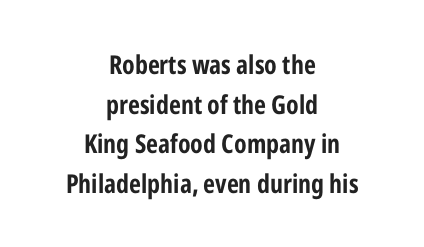
The image shows 26 px bold type, upright; set centered, normal line spacing (1.52x), normal letter spacing, not underlined.
